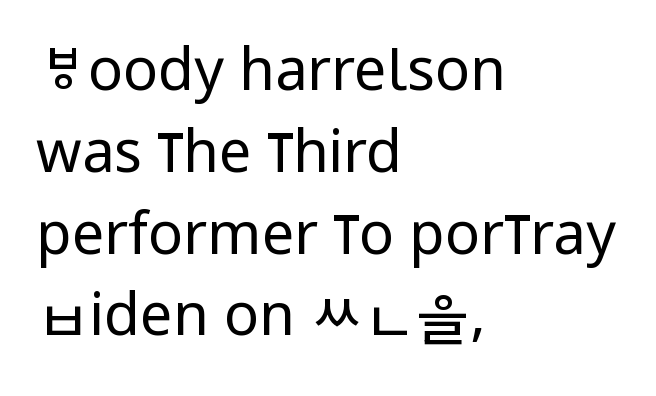
Q: Is the text bold? A: No.
Q: Is the text italic (slanted)? A: No, it is upright.
Q: Is the typeface a serif or a sans-serif typeface? A: Sans-serif.
Q: Is the text underlined? A: No.
Q: How is the paragraph aligned? A: Left-aligned.
Q: Is the spacing between letters normal or unusually wide? A: Normal.
Q: Is the spacing between lines tight, normal or loose? A: Normal.
Q: Width (condensed, normal, or wide)? A: Condensed.
Q: Stroke contrast? A: Low.
Q: x-height? A: Large.
Q: Monospaced? A: No.
